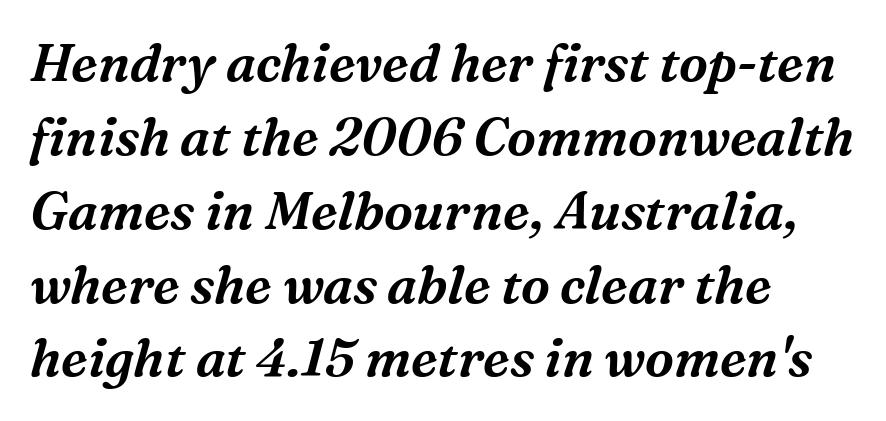
The image shows 52 px serif type, italic (leaning right); set left-aligned, normal line spacing (1.42x), normal letter spacing, not underlined; medium stroke contrast and a medium x-height.
